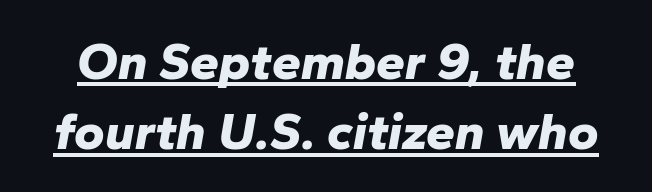
{"italic": "yes", "lean": "right", "slant_degrees": 10, "bold": "yes", "weight": "bold", "width": "normal", "stroke_contrast": "low", "x_height": "medium", "monospaced": "no", "underline": "yes", "line_spacing": "normal", "line_spacing_ratio": 1.35, "letter_spacing": "normal", "letter_spacing_em": 0.0, "glyph_px": 52}
